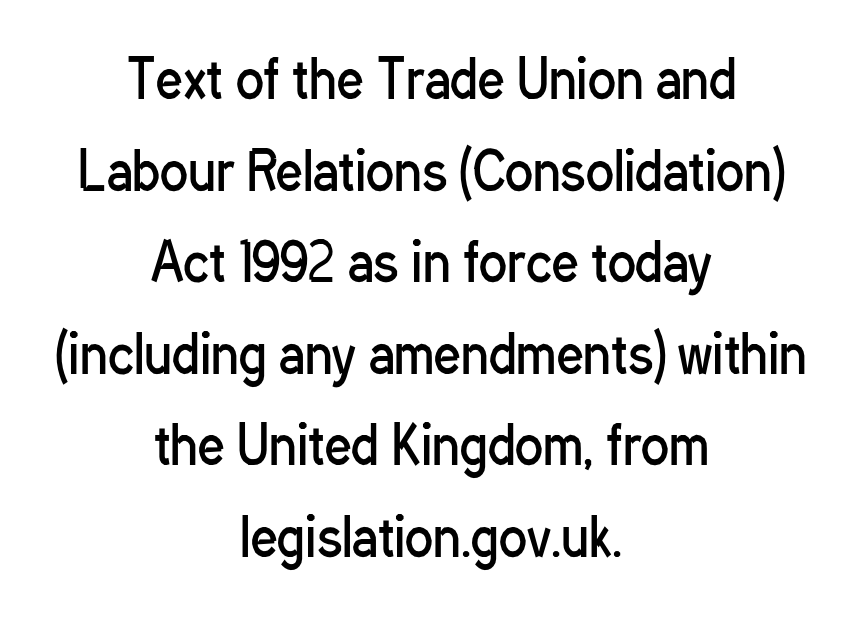
{"serif": "no", "italic": "no", "bold": "no", "weight": "regular", "width": "condensed", "stroke_contrast": "low", "x_height": "medium", "monospaced": "no", "underline": "no", "align": "center", "line_spacing_ratio": 1.76, "letter_spacing": "normal", "letter_spacing_em": 0.0, "glyph_px": 52}
